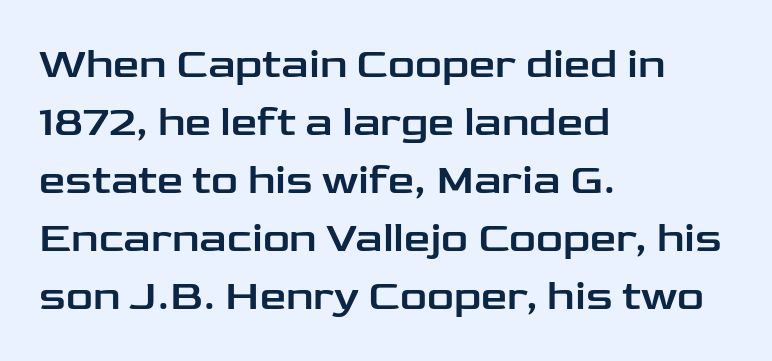
{"serif": "no", "italic": "no", "width": "wide", "stroke_contrast": "low", "x_height": "medium", "monospaced": "no", "underline": "no", "align": "left", "line_spacing": "normal", "line_spacing_ratio": 1.38, "letter_spacing": "normal", "letter_spacing_em": 0.0, "glyph_px": 42}
